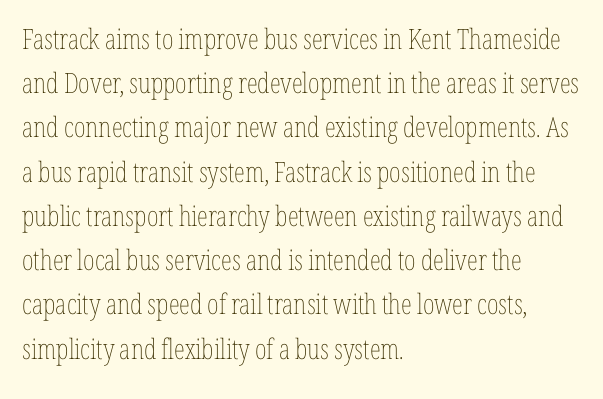
Where is the straight margin? On the left. Proportional: the letters do not fall into vertical columns. Plain, unruled lines of type. Baseline-to-baseline distance is the conventional proportion of letter height. Stems here are at most as thick as an everyday book face.
